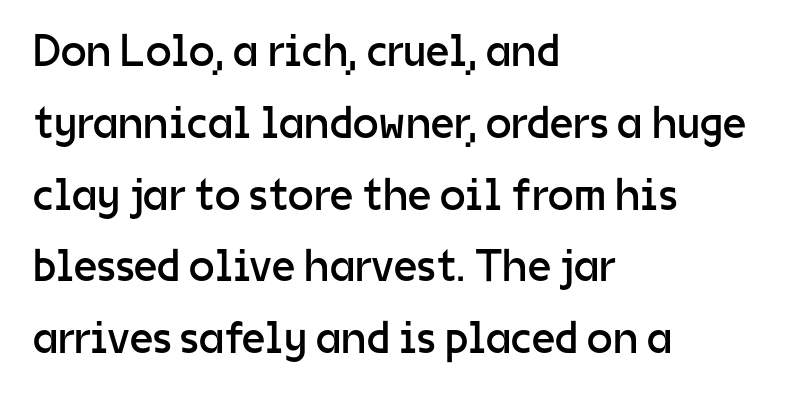
Quick note: interline space is typical. A clean baseline with only descenders dipping below it. Summary of weight: not heavy and not bold. The letters advance in unequal steps, a hallmark of proportional type. The rag falls on the right side of this text block. The passage shown has conventional tracking throughout.
